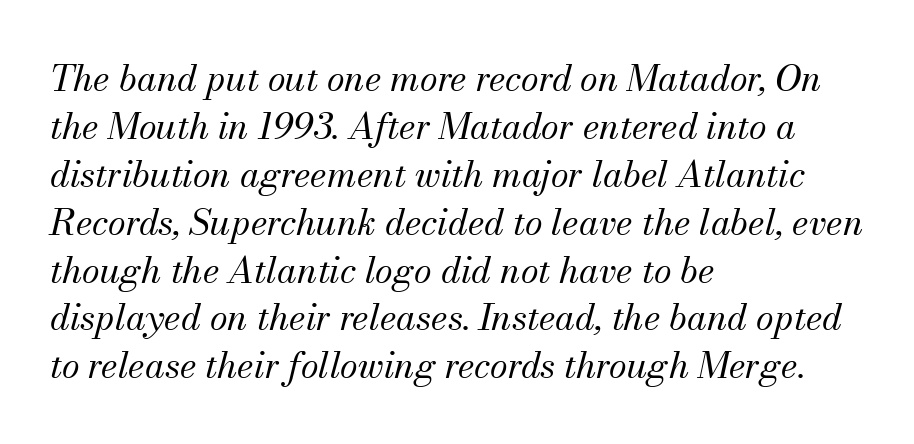
Q: Is the text bold? A: No.
Q: Is the text italic (slanted)? A: Yes, it leans right by about 13 degrees.
Q: Is the typeface a serif or a sans-serif typeface? A: Serif.
Q: Is the text underlined? A: No.
Q: How is the paragraph aligned? A: Left-aligned.
Q: Is the spacing between letters normal or unusually wide? A: Normal.
Q: Is the spacing between lines tight, normal or loose? A: Normal.
Q: Width (condensed, normal, or wide)? A: Normal.
Q: Stroke contrast? A: Medium.
Q: x-height? A: Small.
Q: Monospaced? A: No.
